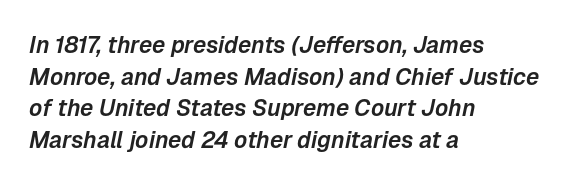
{"italic": "yes", "lean": "right", "slant_degrees": 12, "underline": "no", "align": "left", "line_spacing": "normal", "line_spacing_ratio": 1.37, "letter_spacing": "normal", "letter_spacing_em": 0.0, "glyph_px": 23}
